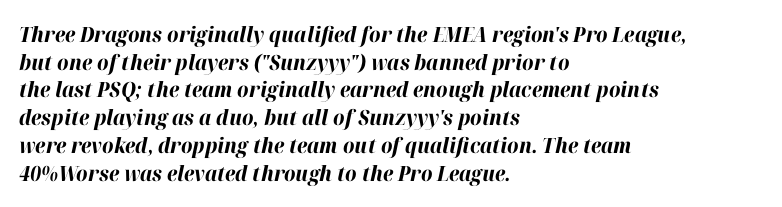
In terms of posture, this sample is oblique. Stroke thickness is high; the sample reads as a true bold. Typeset ragged right — the left edge is the straight one. How are the letters spaced? Ordinarily, with no added tracking. Clear beneath every line of the passage. Leading: standard.
